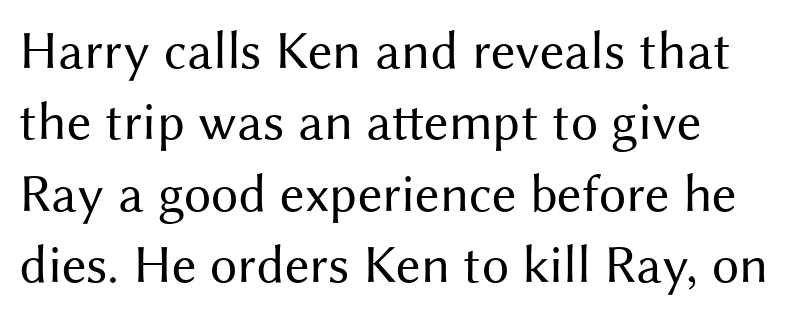
{"serif": "no", "italic": "no", "bold": "no", "weight": "regular", "width": "normal", "stroke_contrast": "medium", "x_height": "medium", "monospaced": "no", "underline": "no", "line_spacing": "normal", "line_spacing_ratio": 1.32, "letter_spacing": "normal", "letter_spacing_em": 0.0, "glyph_px": 54}
